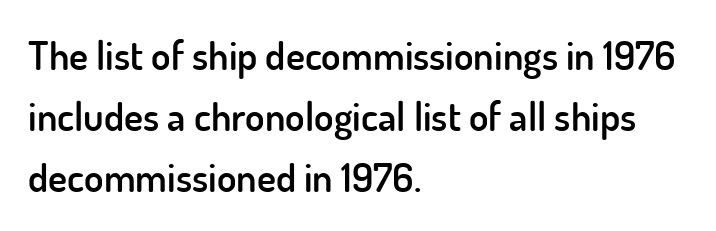
Classification — sans serif. Rendered with straight, roman letterforms. Unmarked baselines from the first word to the last. The paragraph has a hard left edge and a soft right edge. Weight check: semibold — heavier than regular, not quite bold.
